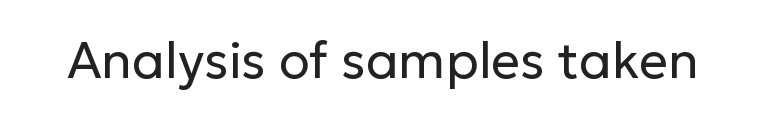
Q: Is the text bold? A: No.
Q: Is the text italic (slanted)? A: No, it is upright.
Q: Is the typeface a serif or a sans-serif typeface? A: Sans-serif.
Q: Is the text underlined? A: No.
Q: Is the spacing between letters normal or unusually wide? A: Normal.
Q: Width (condensed, normal, or wide)? A: Normal.
Q: Stroke contrast? A: Low.
Q: x-height? A: Medium.
Q: Monospaced? A: No.
